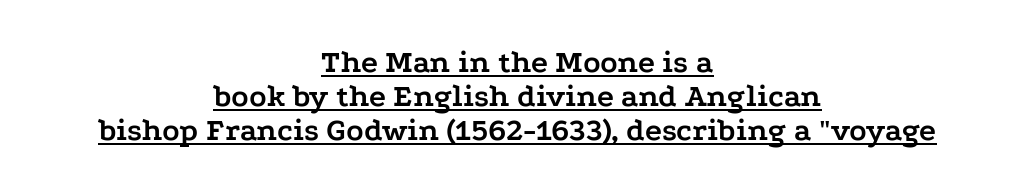
Q: Is the text bold? A: Yes.
Q: Is the text italic (slanted)? A: No, it is upright.
Q: Is the typeface a serif or a sans-serif typeface? A: Serif.
Q: Is the text underlined? A: Yes.
Q: How is the paragraph aligned? A: Centered.
Q: Is the spacing between letters normal or unusually wide? A: Normal.
Q: Is the spacing between lines tight, normal or loose? A: Tight.
Q: Width (condensed, normal, or wide)? A: Wide.
Q: Stroke contrast? A: Low.
Q: x-height? A: Medium.
Q: Monospaced? A: No.
